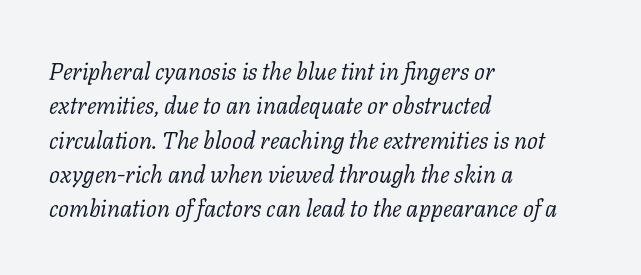
The image shows 24 px text type, italic (leaning right); set left-aligned, normal line spacing (1.43x), normal letter spacing, not underlined.
